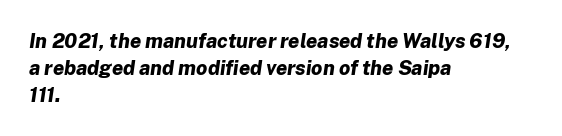
Q: Is the text bold? A: Yes.
Q: Is the text italic (slanted)? A: Yes, it leans right by about 8 degrees.
Q: Is the text underlined? A: No.
Q: How is the paragraph aligned? A: Left-aligned.
Q: Is the spacing between letters normal or unusually wide? A: Normal.
Q: Is the spacing between lines tight, normal or loose? A: Normal.
